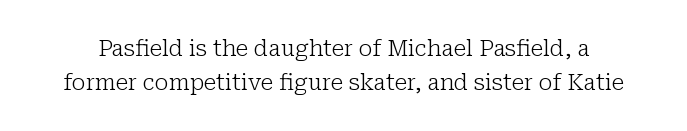
{"italic": "no", "bold": "no", "underline": "no", "line_spacing": "normal", "line_spacing_ratio": 1.53, "letter_spacing": "normal", "letter_spacing_em": 0.0, "glyph_px": 22}
